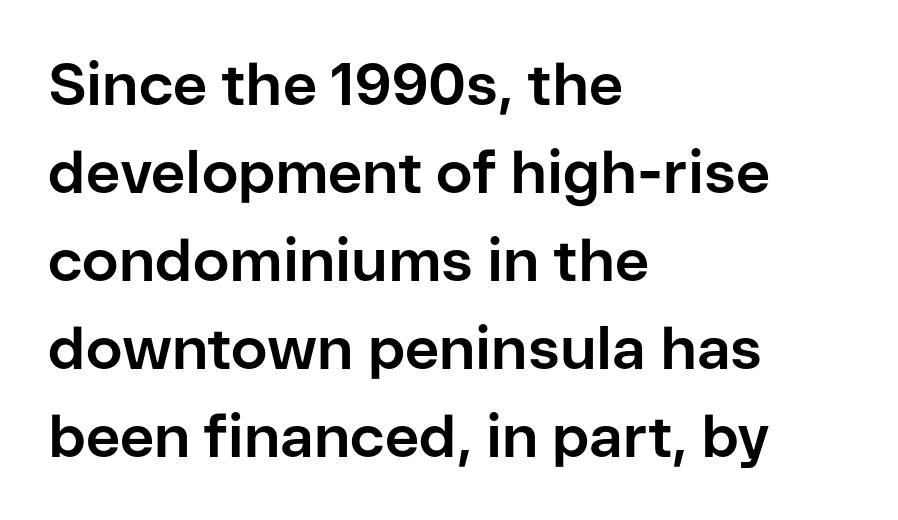
The image shows 59 px bold sans-serif type, upright; set left-aligned, normal line spacing (1.49x), normal letter spacing, not underlined; low stroke contrast and a medium x-height.
